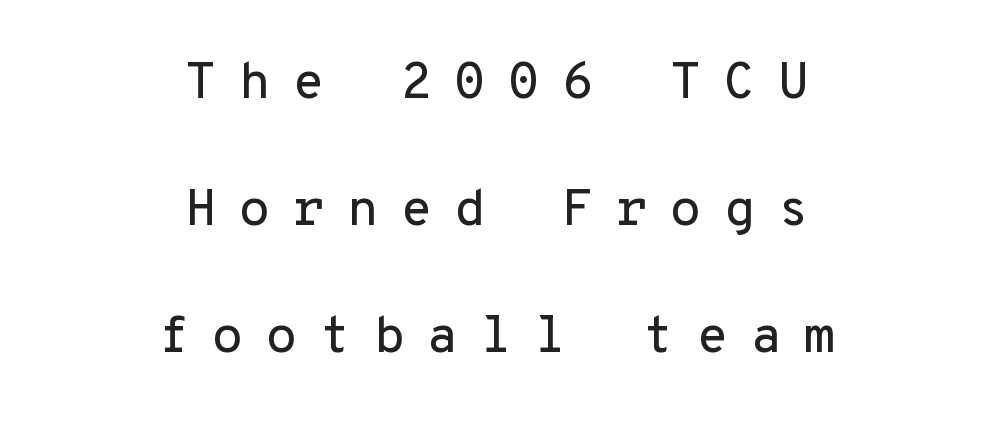
Rule under the text: the space is simply empty. The text block is weighted toward neither margin, spreading evenly from the middle. The letters carry no serifs — their stems end cleanly without finishing strokes. Is there much room between lines? Yes — plenty of vertical air separates them.
